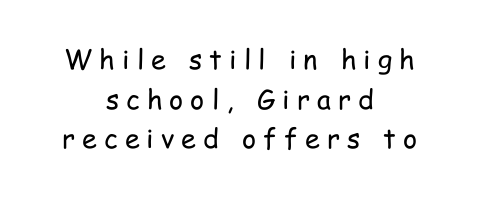
The image shows 27 px text type, upright; set centered, normal line spacing (1.47x), unusually wide letter spacing (+0.26 em), not underlined.
